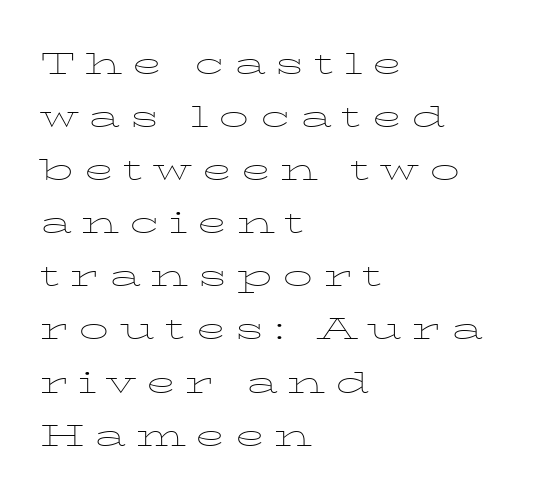
Serif or sans? Serif — the stroke terminals have little feet. Glyph-to-glyph distance is far greater than everyday printed text. Nothing heavy about these letters — not bold at all. Quick note: underline off.
